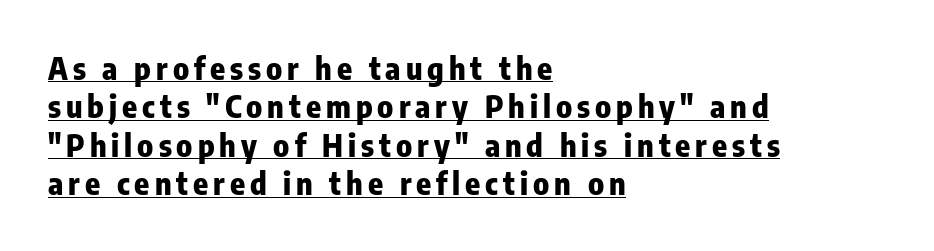
Q: Is the text bold? A: Yes.
Q: Is the text italic (slanted)? A: No, it is upright.
Q: Is the typeface a serif or a sans-serif typeface? A: Sans-serif.
Q: Is the text underlined? A: Yes.
Q: How is the paragraph aligned? A: Left-aligned.
Q: Width (condensed, normal, or wide)? A: Condensed.
Q: Stroke contrast? A: Low.
Q: x-height? A: Medium.
Q: Monospaced? A: No.
